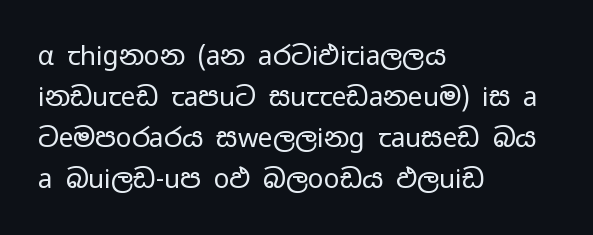
{"italic": "no", "bold": "no", "underline": "no", "align": "left", "line_spacing": "normal", "line_spacing_ratio": 1.58, "letter_spacing": "normal", "letter_spacing_em": 0.0, "glyph_px": 26}
